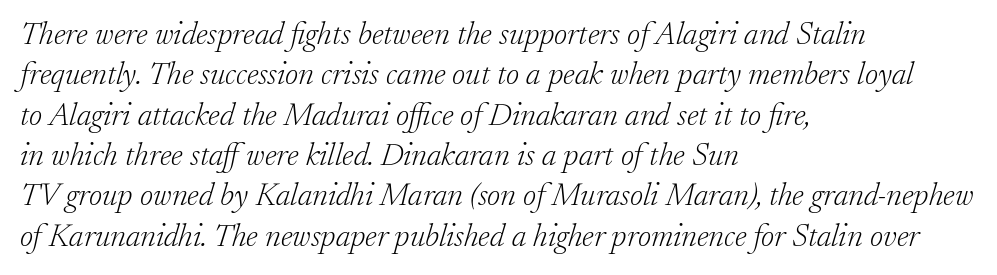
{"serif": "yes", "italic": "yes", "lean": "right", "slant_degrees": 17, "bold": "no", "weight": "light", "width": "normal", "stroke_contrast": "low", "x_height": "small", "monospaced": "no", "underline": "no", "align": "left", "line_spacing": "normal", "line_spacing_ratio": 1.26, "letter_spacing": "normal", "letter_spacing_em": 0.0, "glyph_px": 32}
